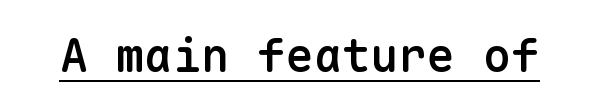
{"serif": "no", "italic": "no", "bold": "semi", "weight": "semibold", "width": "normal", "stroke_contrast": "low", "x_height": "medium", "monospaced": "yes", "underline": "yes", "letter_spacing": "normal", "letter_spacing_em": 0.0, "glyph_px": 47}
